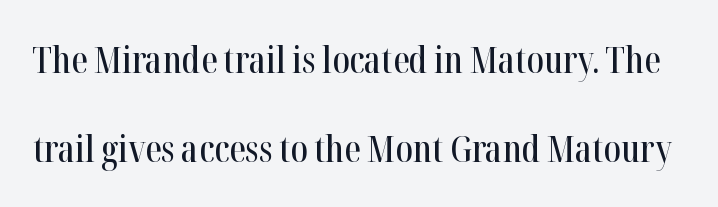
{"serif": "yes", "italic": "no", "width": "condensed", "stroke_contrast": "high", "x_height": "medium", "monospaced": "no", "underline": "no", "line_spacing": "loose", "line_spacing_ratio": 2.41, "letter_spacing": "normal", "letter_spacing_em": 0.0, "glyph_px": 37}
